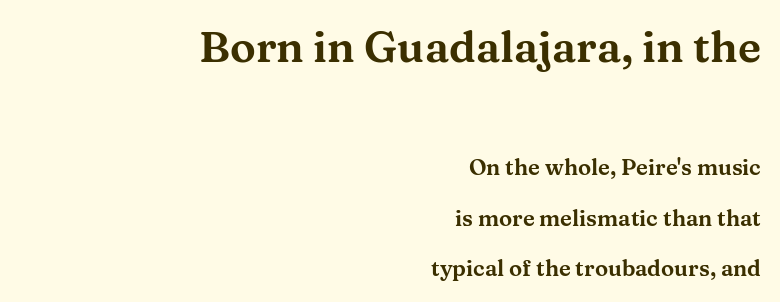
Q: Is the text italic (slanted)? A: No, it is upright.
Q: Is the typeface a serif or a sans-serif typeface? A: Serif.
Q: Is the text underlined? A: No.
Q: How is the paragraph aligned? A: Right-aligned.
Q: Is the spacing between letters normal or unusually wide? A: Normal.
Q: Is the spacing between lines tight, normal or loose? A: Loose.
Q: Which block of text is set in a larger size, the first (top) or the second (bottom)? A: The first (top) one.
Q: Width (condensed, normal, or wide)? A: Wide.
Q: Stroke contrast? A: Medium.
Q: x-height? A: Medium.
Q: Monospaced? A: No.
